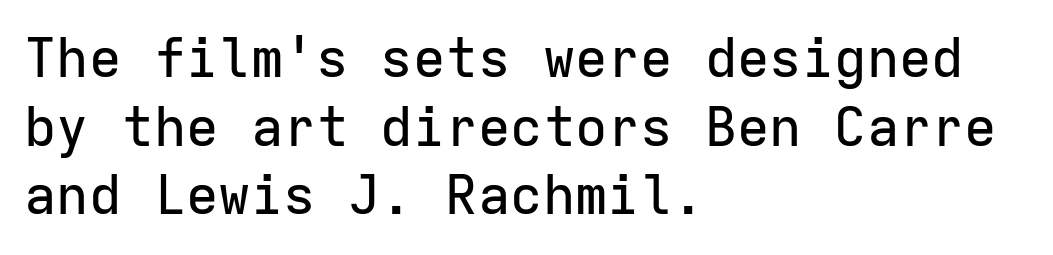
The image shows 54 px sans-serif type, upright, monospaced; set left-aligned, normal line spacing (1.27x), normal letter spacing, not underlined; low stroke contrast and a medium x-height.
